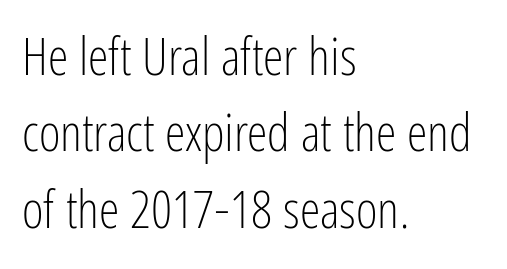
{"serif": "no", "italic": "no", "bold": "no", "weight": "light", "width": "condensed", "stroke_contrast": "low", "x_height": "medium", "monospaced": "no", "underline": "no", "align": "left", "line_spacing": "normal", "line_spacing_ratio": 1.47, "letter_spacing": "normal", "letter_spacing_em": 0.0, "glyph_px": 52}
